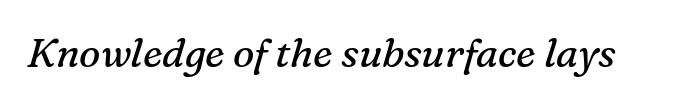
{"serif": "yes", "italic": "yes", "lean": "right", "slant_degrees": 16, "bold": "no", "weight": "regular", "width": "normal", "stroke_contrast": "medium", "x_height": "medium", "monospaced": "no", "underline": "no", "letter_spacing": "normal", "letter_spacing_em": 0.0, "glyph_px": 40}
